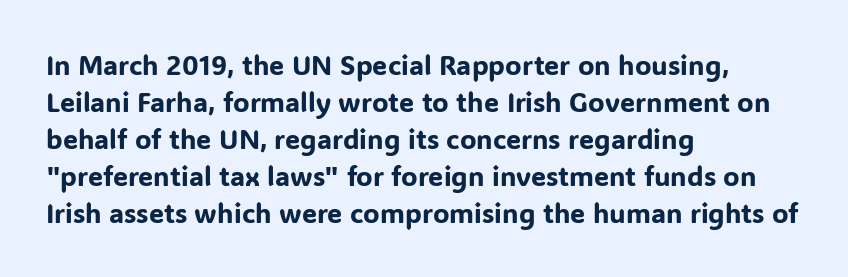
The image shows 27 px text type, upright; set left-aligned, normal line spacing (1.37x), normal letter spacing, not underlined.
